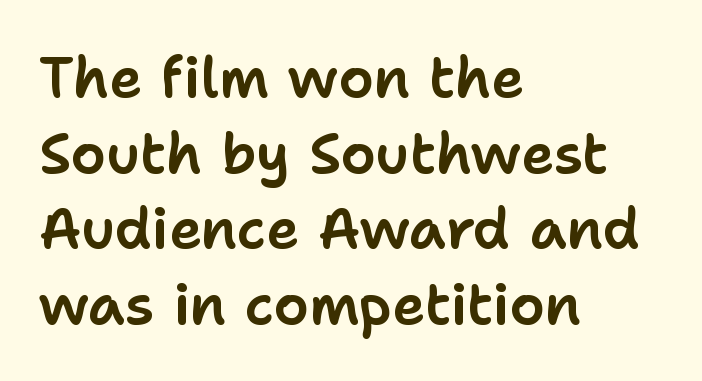
{"serif": "no", "italic": "no", "width": "normal", "stroke_contrast": "low", "x_height": "medium", "monospaced": "no", "underline": "no", "align": "left", "line_spacing": "normal", "line_spacing_ratio": 1.35, "letter_spacing": "normal", "letter_spacing_em": 0.0, "glyph_px": 56}
